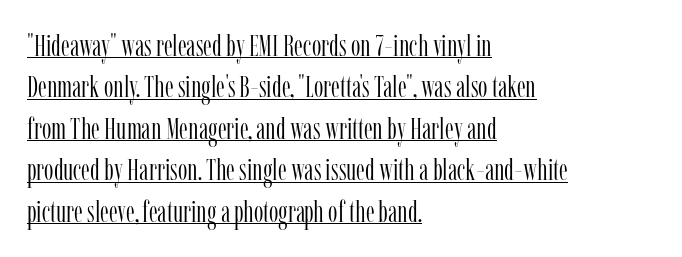
Q: Is the text bold? A: No.
Q: Is the text italic (slanted)? A: No, it is upright.
Q: Is the typeface a serif or a sans-serif typeface? A: Serif.
Q: Is the text underlined? A: Yes.
Q: How is the paragraph aligned? A: Left-aligned.
Q: Is the spacing between letters normal or unusually wide? A: Normal.
Q: Is the spacing between lines tight, normal or loose? A: Normal.
Q: Width (condensed, normal, or wide)? A: Condensed.
Q: Stroke contrast? A: Low.
Q: x-height? A: Medium.
Q: Monospaced? A: No.
